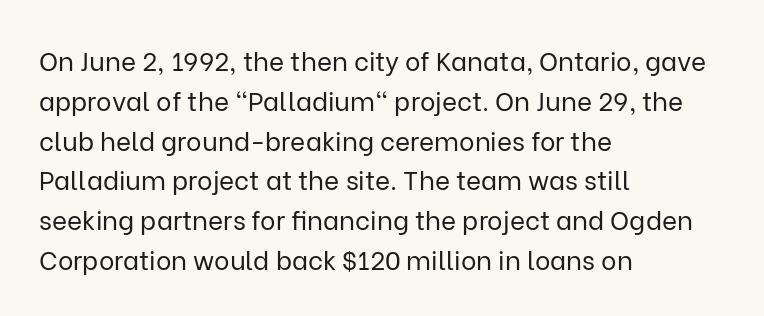
Q: Is the text bold? A: No.
Q: Is the text italic (slanted)? A: No, it is upright.
Q: Is the text underlined? A: No.
Q: How is the paragraph aligned? A: Left-aligned.
Q: Is the spacing between letters normal or unusually wide? A: Normal.
Q: Is the spacing between lines tight, normal or loose? A: Normal.
